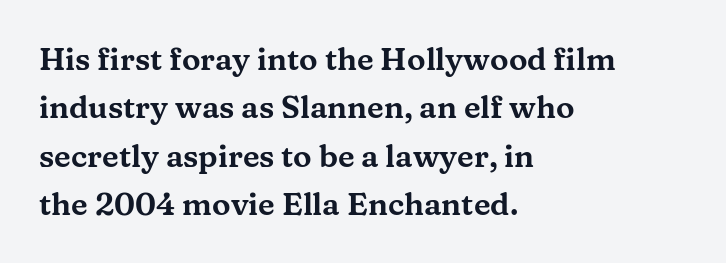
The image shows 31 px wide serif type, upright; set left-aligned, normal line spacing (1.56x), normal letter spacing, not underlined; medium stroke contrast and a medium x-height.
